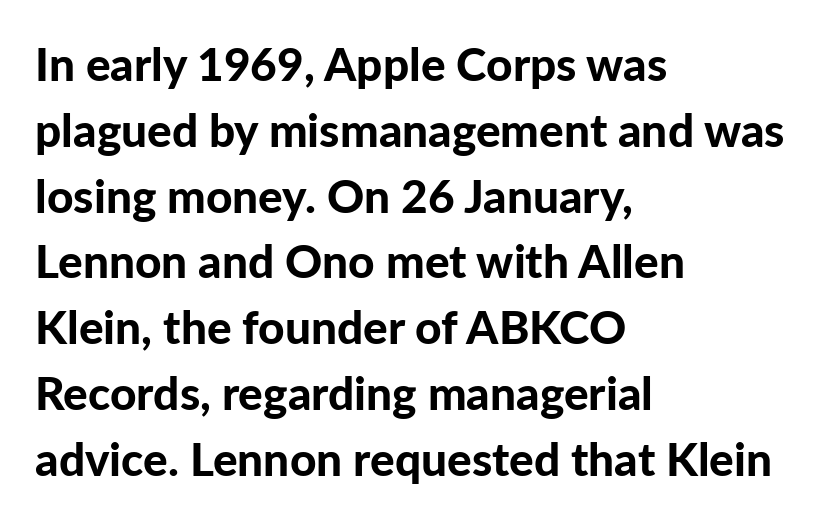
{"serif": "no", "italic": "no", "bold": "yes", "weight": "bold", "width": "normal", "stroke_contrast": "low", "x_height": "medium", "monospaced": "no", "underline": "no", "align": "left", "line_spacing": "normal", "line_spacing_ratio": 1.43, "letter_spacing": "normal", "letter_spacing_em": 0.0, "glyph_px": 46}
